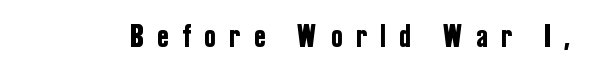
Character widths vary here, with narrow letters taking less room than wide ones. Letter spacing: wide. Upright lettering throughout. Rule under the text: the space is simply empty. Font category for this specimen: sans-serif.
